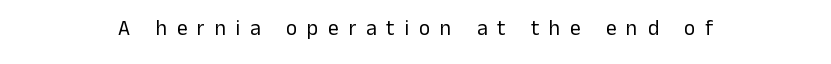
The image shows 21 px text type, upright; set unusually wide letter spacing (+0.47 em), not underlined.
